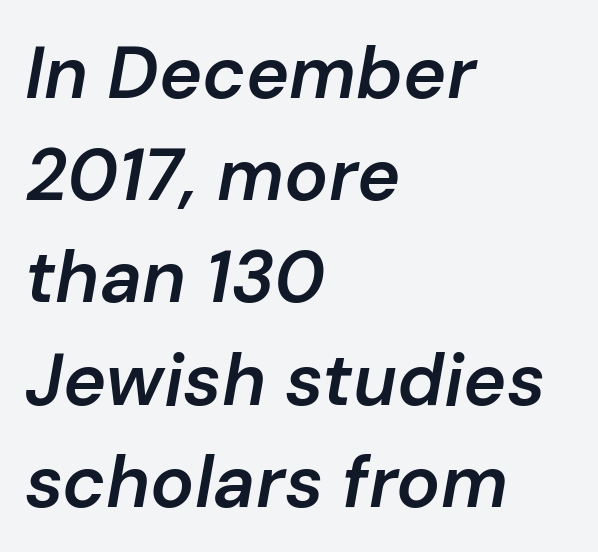
Q: Is the text bold? A: Semi-bold.
Q: Is the text italic (slanted)? A: Yes, it leans right by about 10 degrees.
Q: Is the text underlined? A: No.
Q: How is the paragraph aligned? A: Left-aligned.
Q: Is the spacing between letters normal or unusually wide? A: Normal.
Q: Is the spacing between lines tight, normal or loose? A: Normal.
Q: Width (condensed, normal, or wide)? A: Normal.
Q: Stroke contrast? A: Low.
Q: x-height? A: Medium.
Q: Monospaced? A: No.
